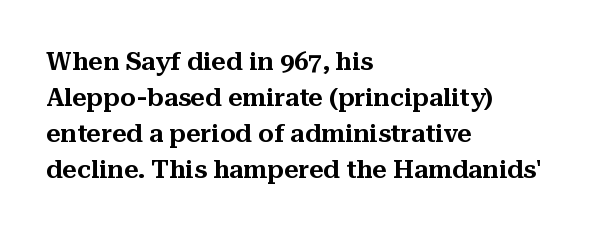
Q: Is the text italic (slanted)? A: No, it is upright.
Q: Is the text underlined? A: No.
Q: How is the paragraph aligned? A: Left-aligned.
Q: Is the spacing between letters normal or unusually wide? A: Normal.
Q: Is the spacing between lines tight, normal or loose? A: Normal.
